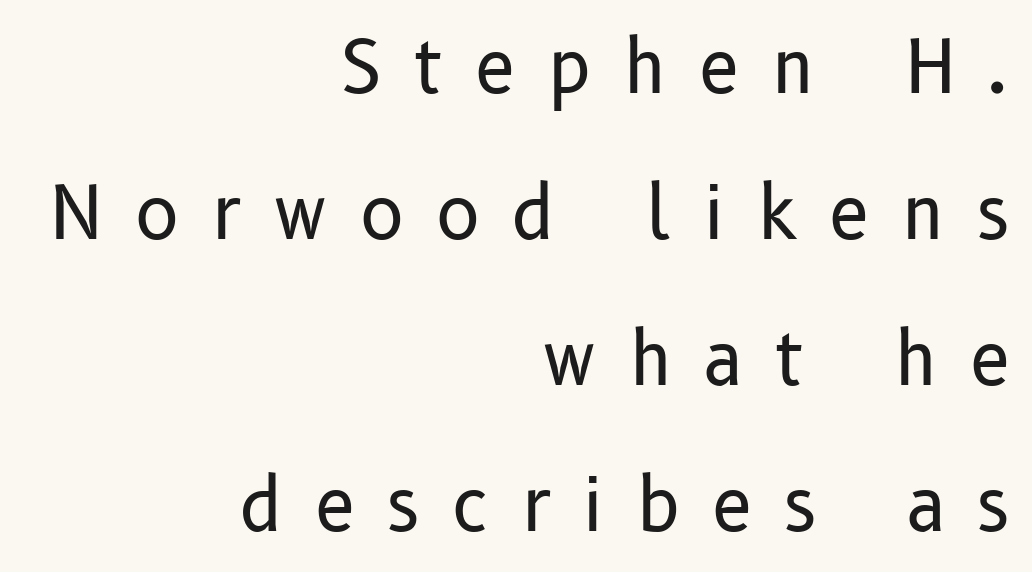
Posture: upright roman. I'd call this a sans setting — the letters go barefoot. This rendering widens character spacing well past its baseline value. In CSS terms this would be text-align: right. Only glyphs here, with clear space below each row. The face used here is proportionally spaced, like ordinary book or web type.
